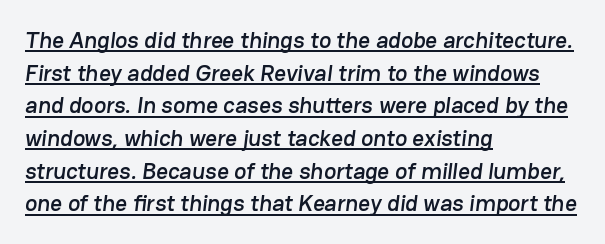
{"underline": "yes", "align": "left", "line_spacing": "normal", "line_spacing_ratio": 1.42, "letter_spacing": "normal", "letter_spacing_em": 0.0, "glyph_px": 23}
